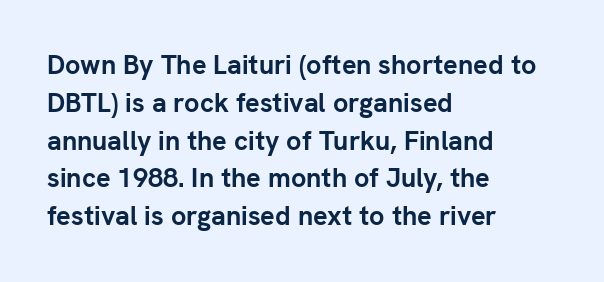
The image shows 27 px bold type, upright; set left-aligned, normal line spacing (1.4x), normal letter spacing, not underlined.
